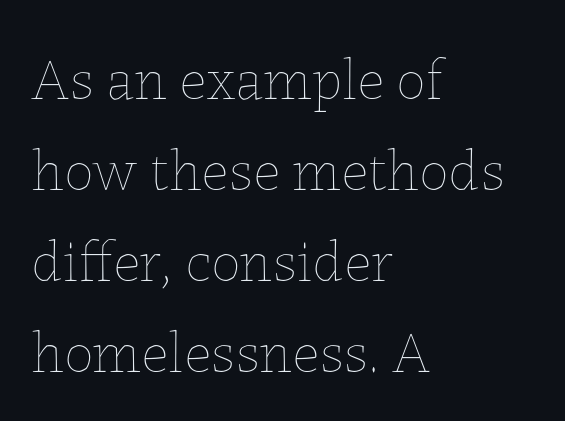
The image shows 59 px thin type, upright; set left-aligned, normal line spacing (1.54x), normal letter spacing, not underlined; low stroke contrast and a medium x-height.
